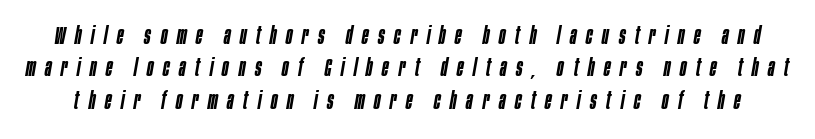
{"italic": "yes", "lean": "right", "slant_degrees": 10, "bold": "semi", "underline": "no", "line_spacing": "normal", "line_spacing_ratio": 1.35, "letter_spacing": "wide", "letter_spacing_em": 0.4, "glyph_px": 24}
